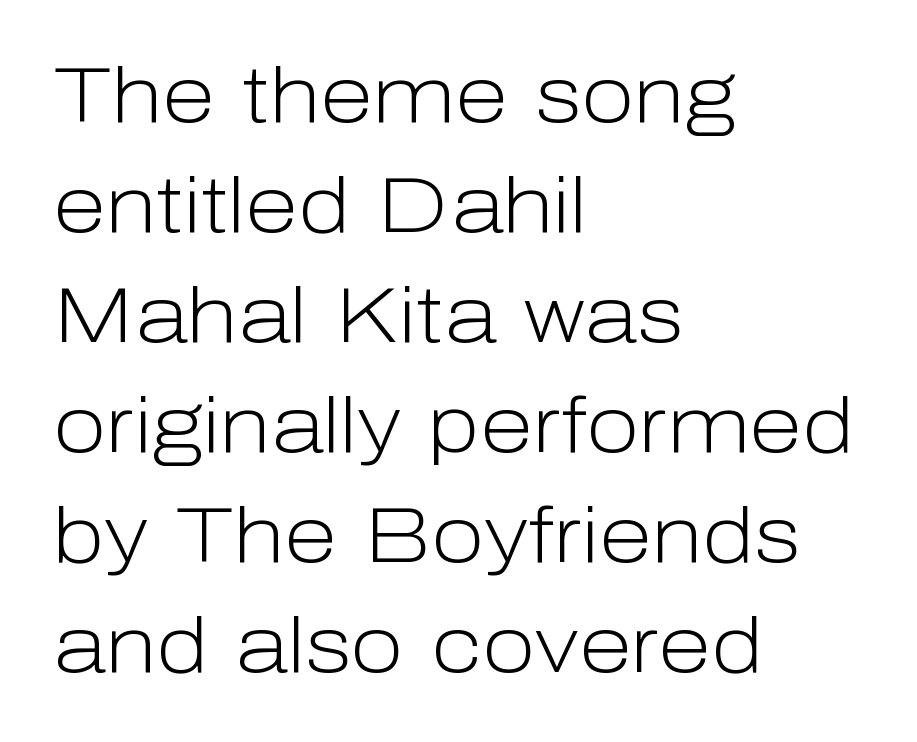
Q: Is the text bold? A: No.
Q: Is the text italic (slanted)? A: No, it is upright.
Q: Is the typeface a serif or a sans-serif typeface? A: Sans-serif.
Q: Is the text underlined? A: No.
Q: How is the paragraph aligned? A: Left-aligned.
Q: Is the spacing between letters normal or unusually wide? A: Normal.
Q: Is the spacing between lines tight, normal or loose? A: Normal.
Q: Width (condensed, normal, or wide)? A: Normal.
Q: Stroke contrast? A: Low.
Q: x-height? A: Medium.
Q: Monospaced? A: No.
